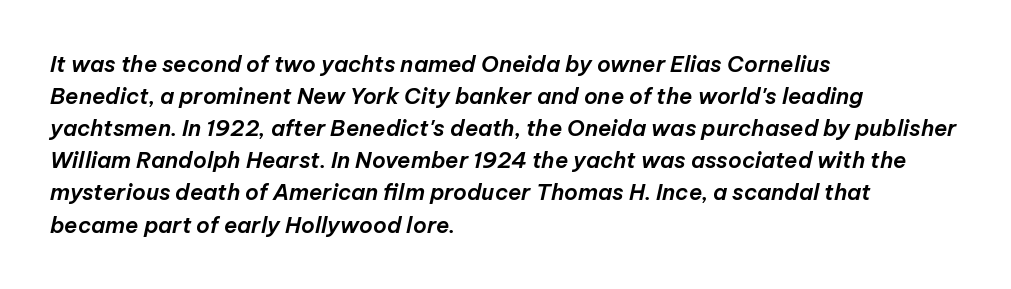
{"italic": "yes", "lean": "right", "slant_degrees": 12, "underline": "no", "align": "left", "line_spacing": "normal", "line_spacing_ratio": 1.46, "letter_spacing": "normal", "letter_spacing_em": 0.0, "glyph_px": 22}
